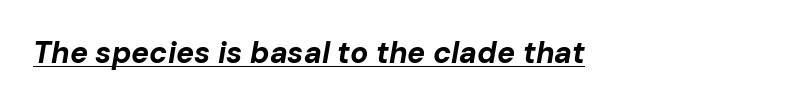
{"italic": "yes", "lean": "right", "slant_degrees": 10, "bold": "yes", "weight": "bold", "width": "normal", "stroke_contrast": "low", "x_height": "medium", "monospaced": "no", "underline": "yes", "letter_spacing": "normal", "letter_spacing_em": 0.0, "glyph_px": 30}
